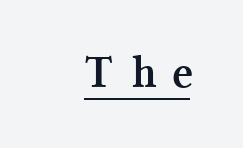
The image shows 46 px semibold serif type, upright; set unusually wide letter spacing (+0.42 em), underlined; medium stroke contrast and a medium x-height.
